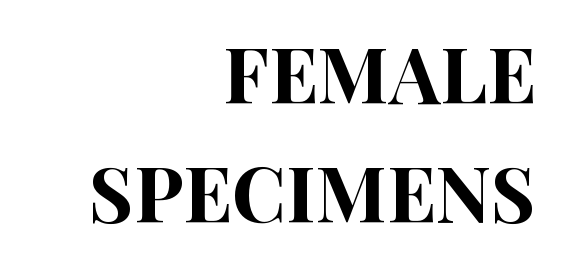
Think of a printed novel: that variable character pitch is what you see here. Regarding serifs, this sample does without them. The letters sit at their default tracking, neither squeezed nor spread. What's the leading like? Ordinary, nothing unusual.
